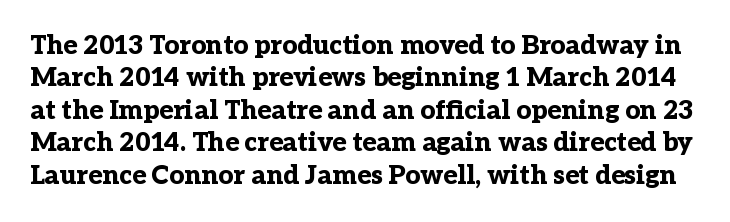
{"italic": "no", "bold": "yes", "underline": "no", "line_spacing": "normal", "line_spacing_ratio": 1.25, "letter_spacing": "normal", "letter_spacing_em": 0.0, "glyph_px": 26}
